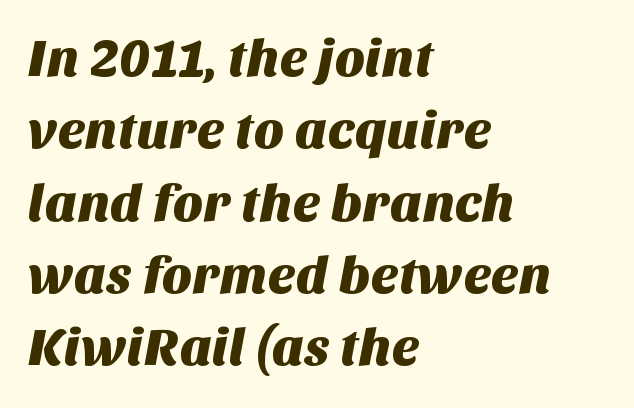
{"serif": "no", "width": "normal", "stroke_contrast": "medium", "x_height": "large", "monospaced": "no", "underline": "no", "align": "left", "line_spacing": "normal", "line_spacing_ratio": 1.39, "letter_spacing": "normal", "letter_spacing_em": 0.0, "glyph_px": 52}
